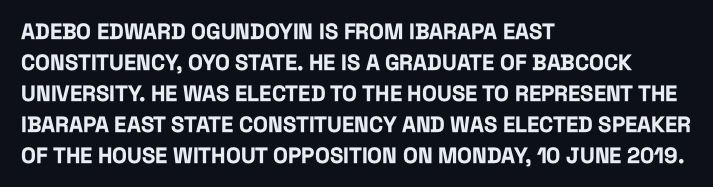
Ordinary non-slanted type is in use. The space between consecutive lines is moderate. The strokes are fattened all the way to bold. No extra tracking has been applied to these lines. Quick note: underline off. The typesetter chose a ragged-right arrangement here.
